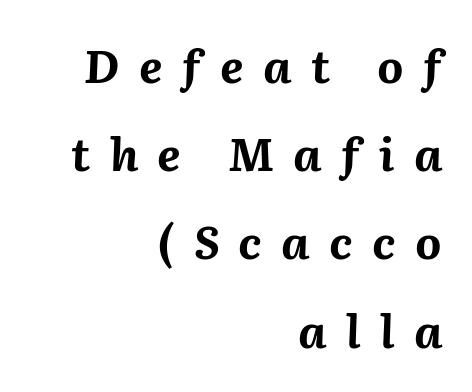
Q: Is the text bold? A: Yes.
Q: Is the text italic (slanted)? A: Yes, it leans right by about 2 degrees.
Q: Is the text underlined? A: No.
Q: How is the paragraph aligned? A: Right-aligned.
Q: Is the spacing between letters normal or unusually wide? A: Unusually wide.
Q: Is the spacing between lines tight, normal or loose? A: Loose.
Q: Width (condensed, normal, or wide)? A: Normal.
Q: Stroke contrast? A: Medium.
Q: x-height? A: Medium.
Q: Monospaced? A: No.
